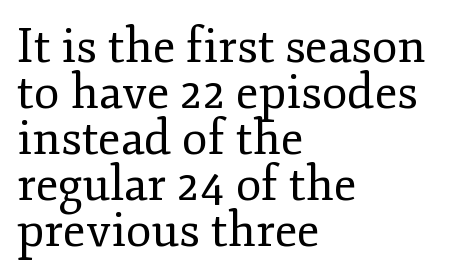
The image shows 47 px regular-weight serif type, upright; set left-aligned, tight line spacing (0.98x), normal letter spacing, not underlined; low stroke contrast and a small x-height.
